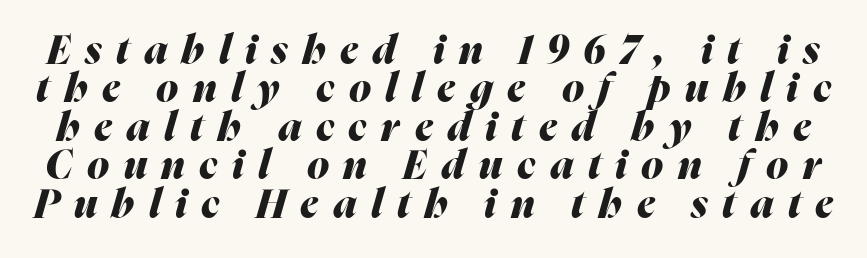
The image shows 40 px heavy type, italic (leaning right); set tight line spacing (0.96x), unusually wide letter spacing (+0.36 em), not underlined; medium stroke contrast and a medium x-height.
